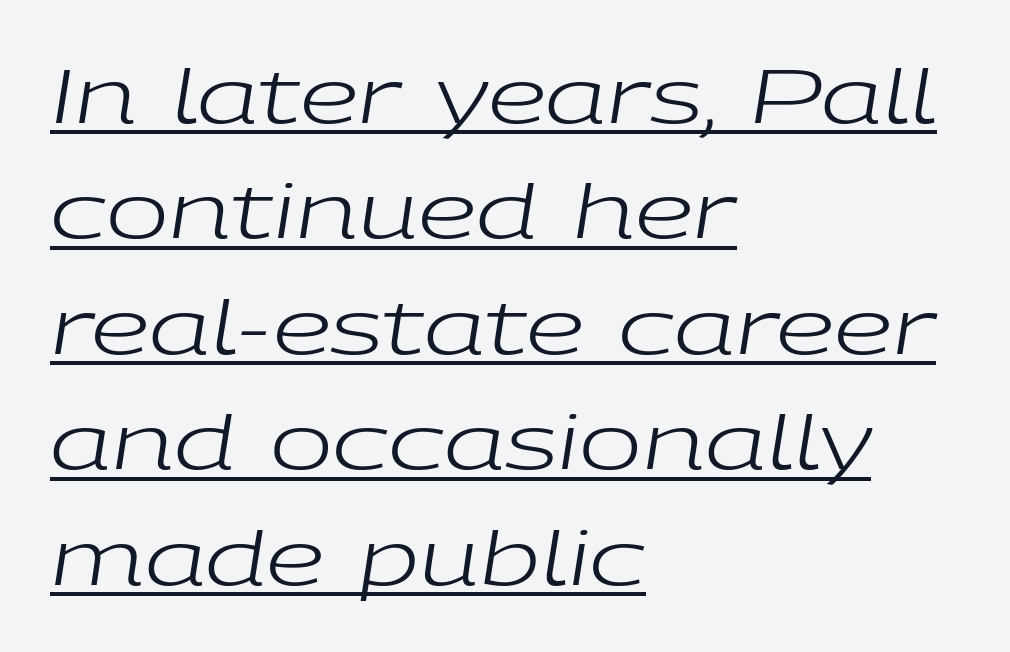
{"italic": "yes", "lean": "right", "slant_degrees": 9, "bold": "no", "weight": "regular", "width": "wide", "stroke_contrast": "low", "x_height": "medium", "monospaced": "no", "underline": "yes", "align": "left", "line_spacing": "normal", "line_spacing_ratio": 1.54, "letter_spacing": "normal", "letter_spacing_em": 0.0, "glyph_px": 75}
